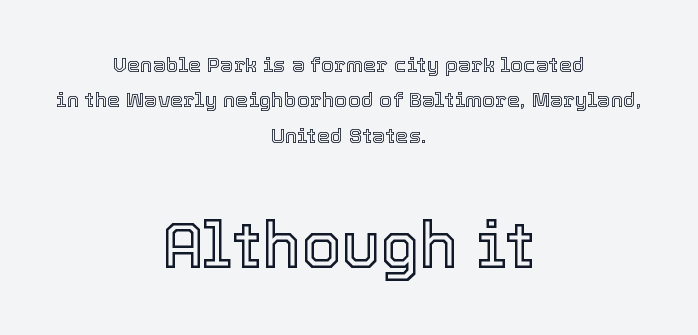
{"italic": "no", "width": "normal", "x_height": "medium", "monospaced": "no", "underline": "no", "align": "center", "line_spacing": "normal", "line_spacing_ratio": 1.68, "letter_spacing": "normal", "letter_spacing_em": 0.0, "larger_block": "second", "size_ratio": 3.05, "glyph_px": 64}
